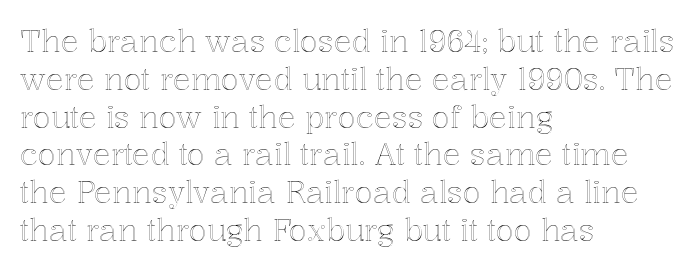
{"italic": "no", "width": "normal", "x_height": "medium", "monospaced": "no", "underline": "no", "align": "left", "line_spacing": "normal", "line_spacing_ratio": 1.26, "letter_spacing": "normal", "letter_spacing_em": 0.0, "glyph_px": 30}
